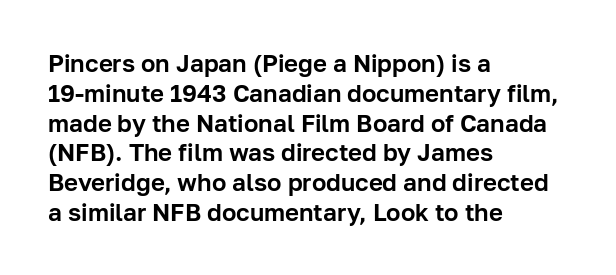
Q: Is the text italic (slanted)? A: No, it is upright.
Q: Is the text underlined? A: No.
Q: How is the paragraph aligned? A: Left-aligned.
Q: Is the spacing between letters normal or unusually wide? A: Normal.
